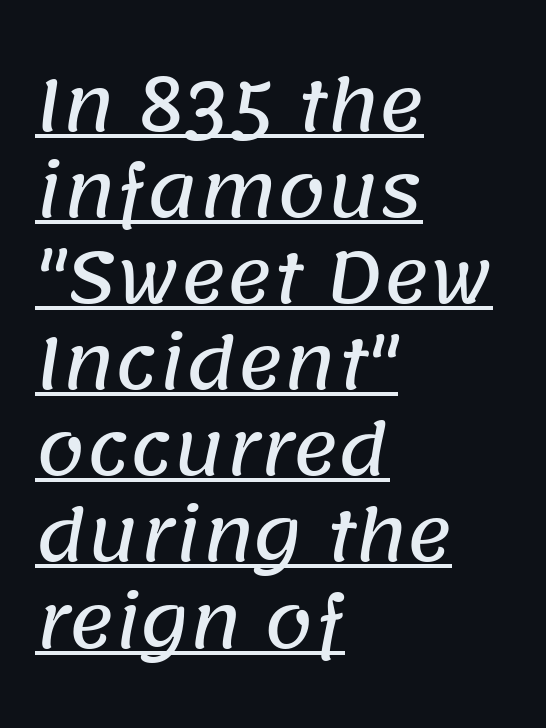
Horizontally, the lines are justified to the leading edge only. Quick note: underline on. Inter-character spacing is left at the font's built-in metrics. Check where the strokes stop: nothing finishes them off — pure sans.
